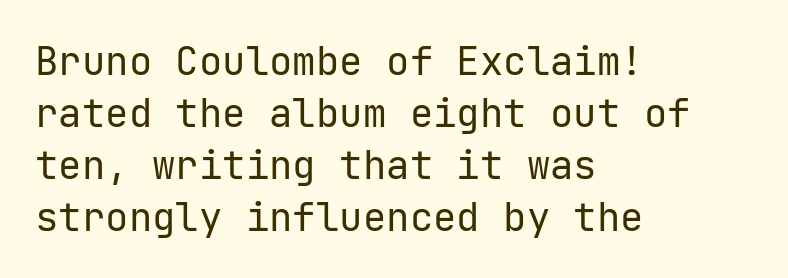
{"serif": "no", "italic": "no", "bold": "no", "weight": "regular", "width": "normal", "stroke_contrast": "low", "x_height": "medium", "underline": "no", "align": "left", "line_spacing": "normal", "line_spacing_ratio": 1.33, "letter_spacing": "normal", "letter_spacing_em": 0.0, "glyph_px": 39}
